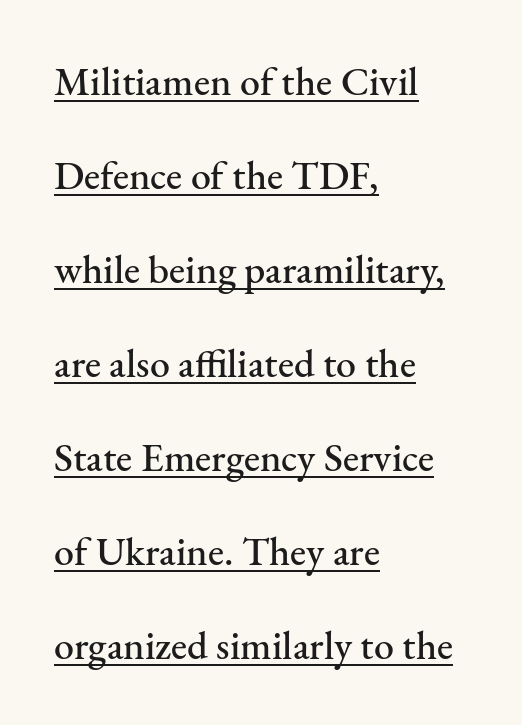
Every stem runs plumb, perpendicular to the baseline. What stands out about the letter spacing? Nothing — it is the standard amount. The typesetter chose a ragged-right arrangement here. The letters advance in unequal steps, a hallmark of proportional type. What kind of face is this? One with serifs. Emphasis is given by a line drawn under the lettering.
